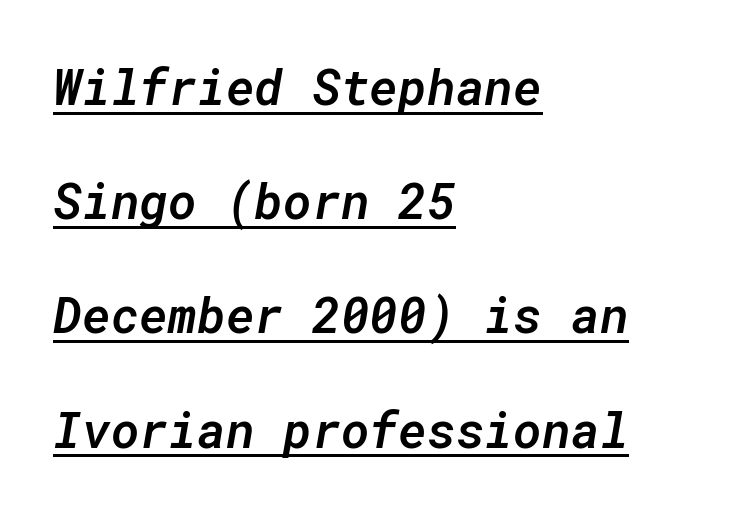
Q: Is the text bold? A: Semi-bold.
Q: Is the text italic (slanted)? A: Yes, it leans right by about 10 degrees.
Q: Is the text underlined? A: Yes.
Q: How is the paragraph aligned? A: Left-aligned.
Q: Is the spacing between letters normal or unusually wide? A: Normal.
Q: Is the spacing between lines tight, normal or loose? A: Loose.
Q: Width (condensed, normal, or wide)? A: Normal.
Q: Stroke contrast? A: Low.
Q: x-height? A: Medium.
Q: Monospaced? A: Yes.
